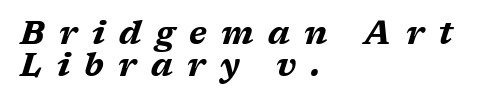
Designer's note — italics engaged. Loose tracking; the words dissolve into strings of separated letters. In terms of leading, this rendering errs on the cramped side. Descenders are the only things crossing below the line.
